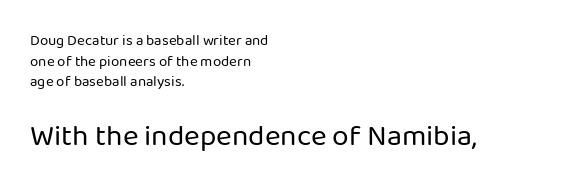
The image shows 30 px regular-weight sans-serif type, upright; set left-aligned, normal line spacing (1.37x), normal letter spacing, not underlined; the second (bottom) block is 2.0x larger; low stroke contrast and a medium x-height.
